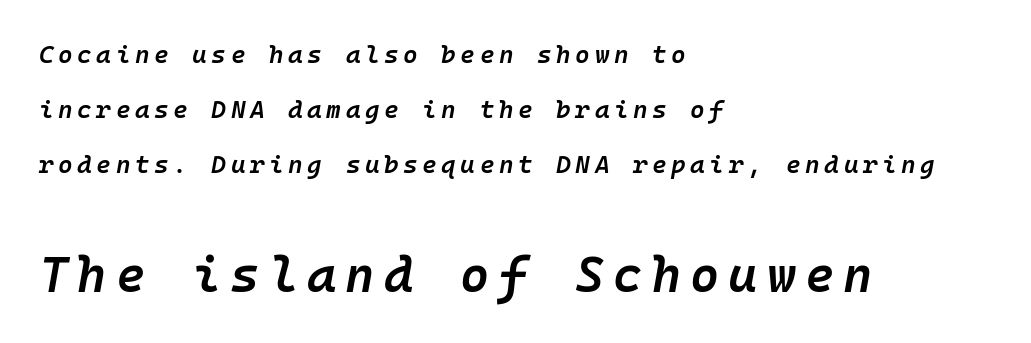
Q: Is the text bold? A: Semi-bold.
Q: Is the text italic (slanted)? A: Yes, it leans right by about 10 degrees.
Q: Is the text underlined? A: No.
Q: How is the paragraph aligned? A: Left-aligned.
Q: Is the spacing between lines tight, normal or loose? A: Loose.
Q: Which block of text is set in a larger size, the first (top) or the second (bottom)? A: The second (bottom) one.
Q: Width (condensed, normal, or wide)? A: Normal.
Q: Stroke contrast? A: Low.
Q: x-height? A: Medium.
Q: Monospaced? A: Yes.
